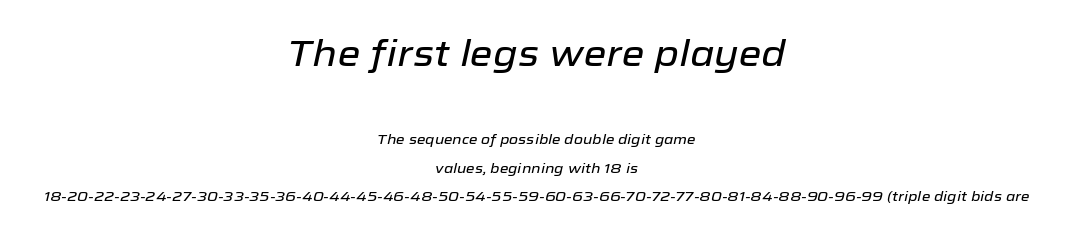
The image shows 37 px text type, italic (leaning right); set centered, loose line spacing (2.02x), normal letter spacing, not underlined; the first (top) block is 2.64x larger; low stroke contrast and a medium x-height.
